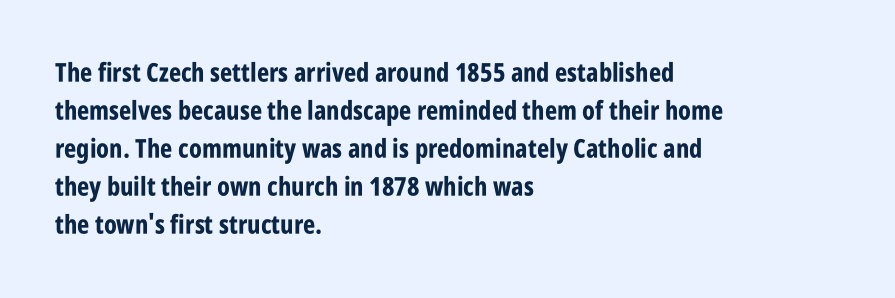
{"italic": "no", "bold": "yes", "underline": "no", "align": "left", "line_spacing": "normal", "line_spacing_ratio": 1.46, "letter_spacing": "normal", "letter_spacing_em": 0.0, "glyph_px": 26}
